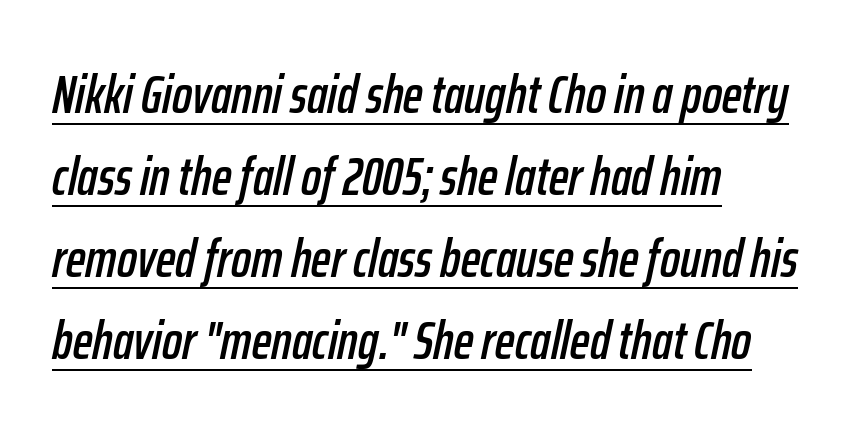
Tracking value appears to be zero — textbook default spacing. The font's italic variant was chosen for this text. The vertical gap from one line to the next is medium. The rendering uses natural spacing where letterforms have individual widths.
